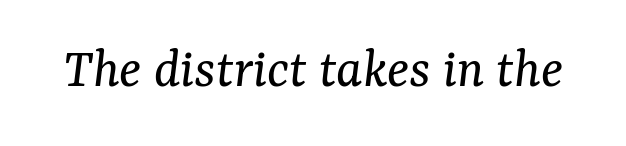
The image shows 57 px regular-weight serif type, italic (leaning right); set normal letter spacing, not underlined; medium stroke contrast and a medium x-height.
